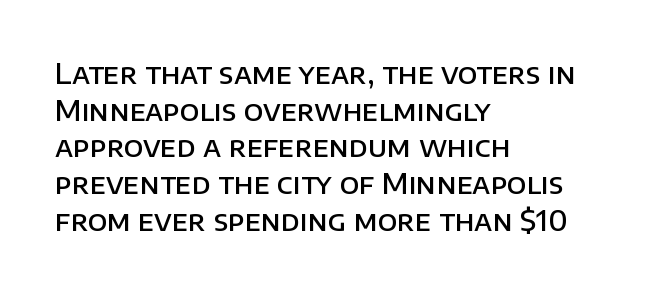
Q: Is the text bold? A: Semi-bold.
Q: Is the text italic (slanted)? A: No, it is upright.
Q: Is the typeface a serif or a sans-serif typeface? A: Sans-serif.
Q: Is the text underlined? A: No.
Q: How is the paragraph aligned? A: Left-aligned.
Q: Is the spacing between letters normal or unusually wide? A: Normal.
Q: Is the spacing between lines tight, normal or loose? A: Normal.
Q: Width (condensed, normal, or wide)? A: Normal.
Q: Stroke contrast? A: Low.
Q: x-height? A: Large.
Q: Monospaced? A: No.
